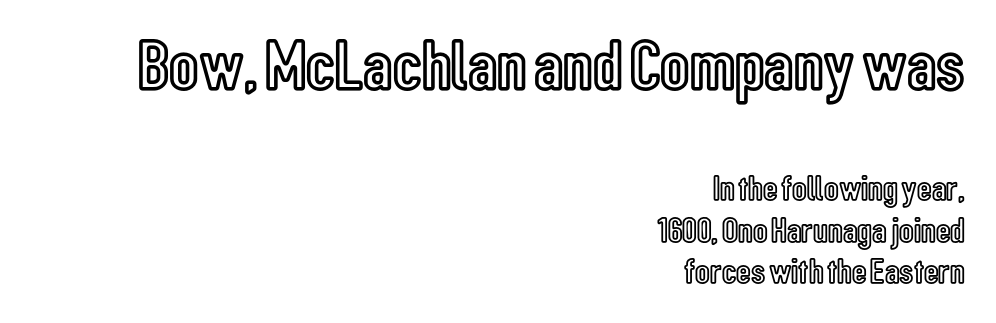
Q: Is the text italic (slanted)? A: No, it is upright.
Q: Is the text underlined? A: No.
Q: How is the paragraph aligned? A: Right-aligned.
Q: Is the spacing between letters normal or unusually wide? A: Normal.
Q: Is the spacing between lines tight, normal or loose? A: Tight.
Q: Which block of text is set in a larger size, the first (top) or the second (bottom)? A: The first (top) one.
Q: Width (condensed, normal, or wide)? A: Condensed.
Q: x-height? A: Medium.
Q: Monospaced? A: No.
